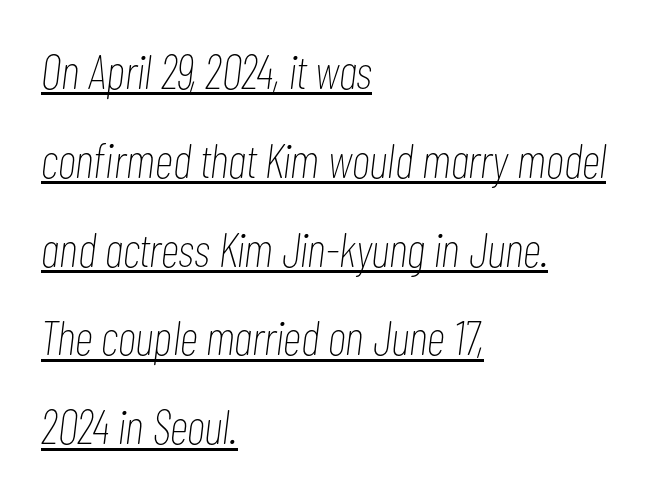
Q: Is the text bold? A: No.
Q: Is the text italic (slanted)? A: Yes, it leans right by about 7 degrees.
Q: Is the text underlined? A: Yes.
Q: How is the paragraph aligned? A: Left-aligned.
Q: Is the spacing between letters normal or unusually wide? A: Normal.
Q: Width (condensed, normal, or wide)? A: Condensed.
Q: Stroke contrast? A: Low.
Q: x-height? A: Medium.
Q: Monospaced? A: No.
